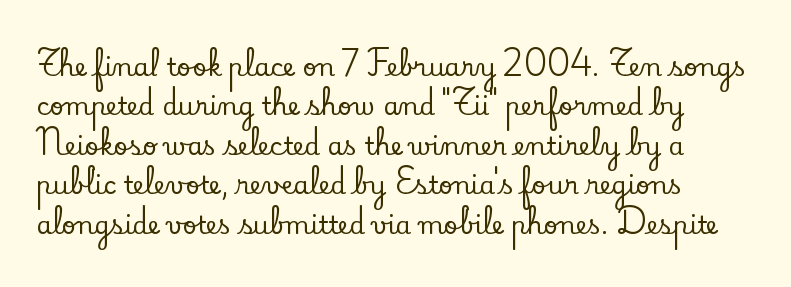
{"italic": "no", "underline": "no", "align": "left", "line_spacing": "normal", "line_spacing_ratio": 1.58, "letter_spacing": "normal", "letter_spacing_em": 0.0, "glyph_px": 25}
